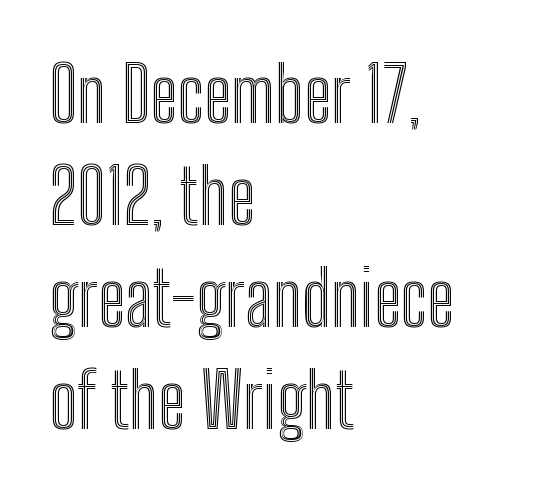
Looks like regular typesetting: each glyph gets only the width it needs. The block of text has a typical density, with ordinary space between rows. Upright lettering throughout. The words here are not underlined. Characters follow at the spacing the type designer built in.
